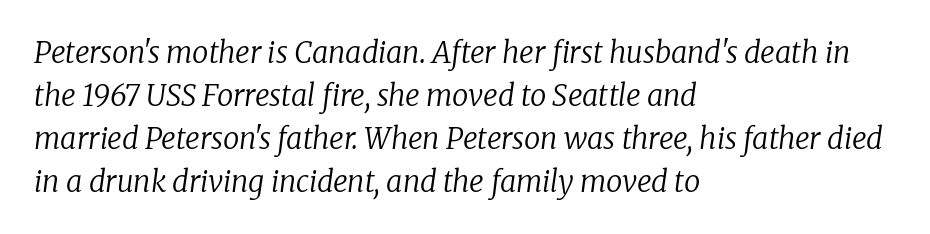
In terms of leading, this rendering sits right in the middle. Do the characters align in a grid? No, the font is proportional. Type style note: has serifs. The words here are not underlined. Line beginnings align vertically; line endings do not. The rendering keeps characters at their native spacing.
